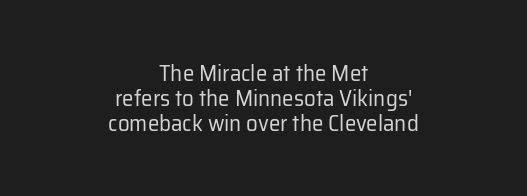
Q: Is the text bold? A: No.
Q: Is the text italic (slanted)? A: No, it is upright.
Q: Is the text underlined? A: No.
Q: How is the paragraph aligned? A: Centered.
Q: Is the spacing between letters normal or unusually wide? A: Normal.
Q: Is the spacing between lines tight, normal or loose? A: Tight.
